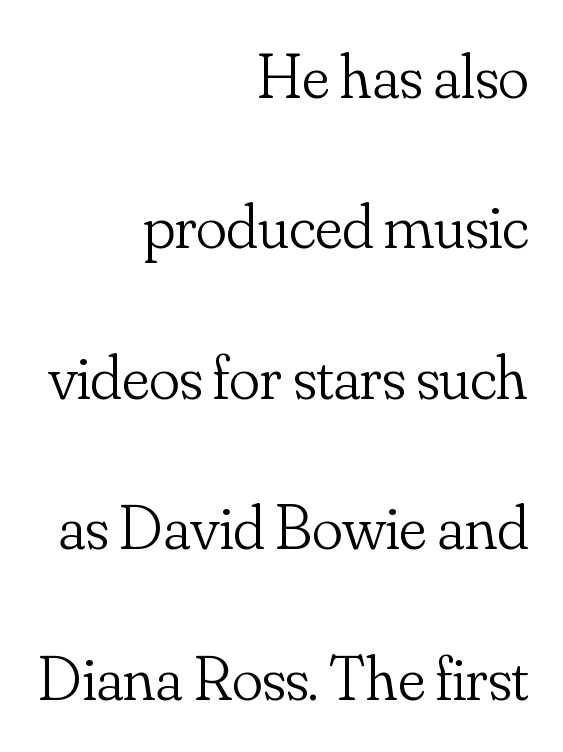
Q: Is the text bold? A: No.
Q: Is the text italic (slanted)? A: No, it is upright.
Q: Is the typeface a serif or a sans-serif typeface? A: Serif.
Q: Is the text underlined? A: No.
Q: How is the paragraph aligned? A: Right-aligned.
Q: Is the spacing between letters normal or unusually wide? A: Normal.
Q: Is the spacing between lines tight, normal or loose? A: Loose.
Q: Width (condensed, normal, or wide)? A: Normal.
Q: Stroke contrast? A: Low.
Q: x-height? A: Small.
Q: Monospaced? A: No.
